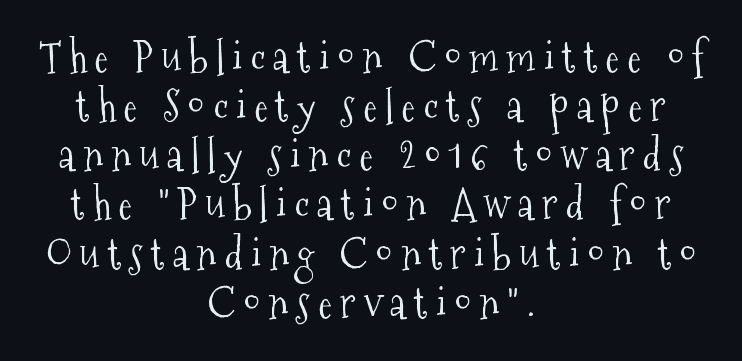
The image shows 42 px light, condensed serif type, upright; set centered, line spacing 1.17x, not underlined; medium stroke contrast and a medium x-height.
